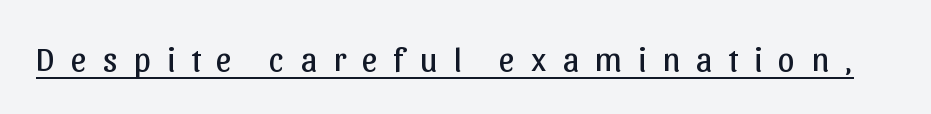
{"serif": "no", "italic": "no", "bold": "no", "weight": "regular", "width": "normal", "stroke_contrast": "low", "x_height": "medium", "monospaced": "no", "underline": "yes", "letter_spacing": "wide", "letter_spacing_em": 0.47, "glyph_px": 34}
